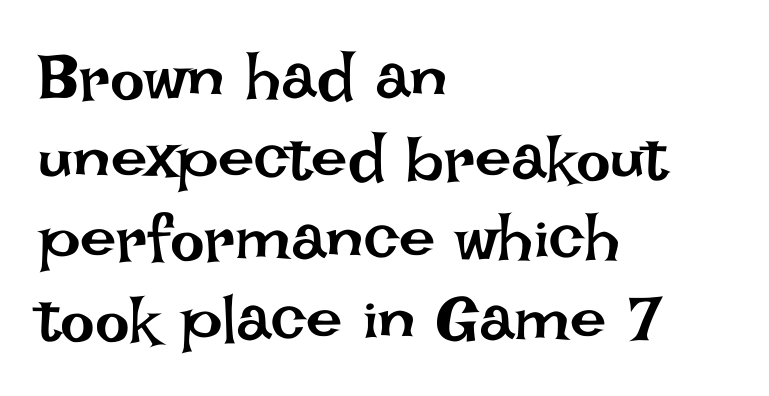
{"italic": "no", "bold": "no", "weight": "regular", "width": "normal", "stroke_contrast": "low", "x_height": "large", "monospaced": "no", "underline": "no", "align": "left", "line_spacing_ratio": 1.24, "letter_spacing": "normal", "letter_spacing_em": 0.0, "glyph_px": 65}
